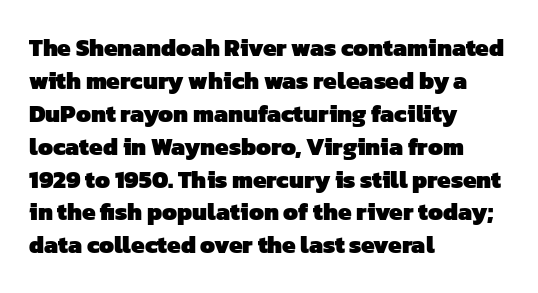
{"bold": "yes", "underline": "no", "align": "left", "line_spacing": "normal", "line_spacing_ratio": 1.37, "letter_spacing": "normal", "letter_spacing_em": 0.0, "glyph_px": 24}
